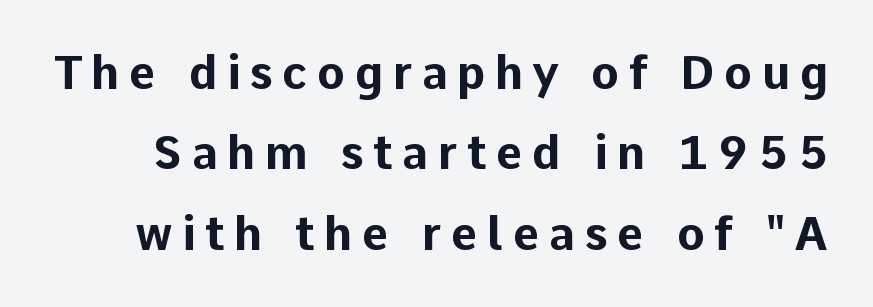
Q: Is the text bold? A: Yes.
Q: Is the text italic (slanted)? A: No, it is upright.
Q: Is the typeface a serif or a sans-serif typeface? A: Sans-serif.
Q: Is the text underlined? A: No.
Q: Is the spacing between letters normal or unusually wide? A: Unusually wide.
Q: Width (condensed, normal, or wide)? A: Normal.
Q: Stroke contrast? A: Low.
Q: x-height? A: Medium.
Q: Monospaced? A: No.
